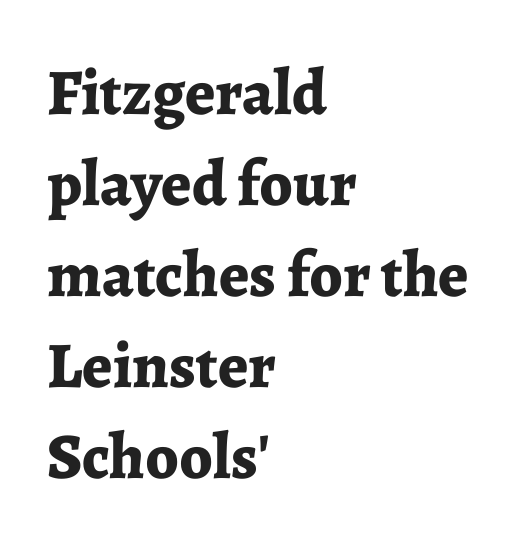
Look at the tracking — it's just the regular setting, nothing added. The face used here is seriffed, in the tradition of book romans. The space directly below the letters is spotless. The lines sit at an ordinary, default distance from one another. Is this a fixed-width face? No — the glyphs have proportional, varying widths.
